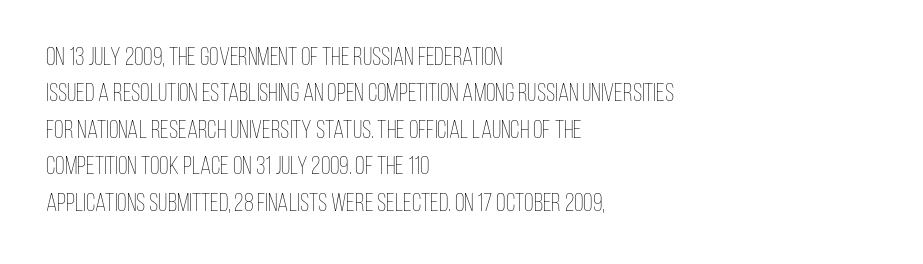
The image shows 25 px text type, upright; set left-aligned, normal line spacing (1.46x), normal letter spacing, not underlined.
